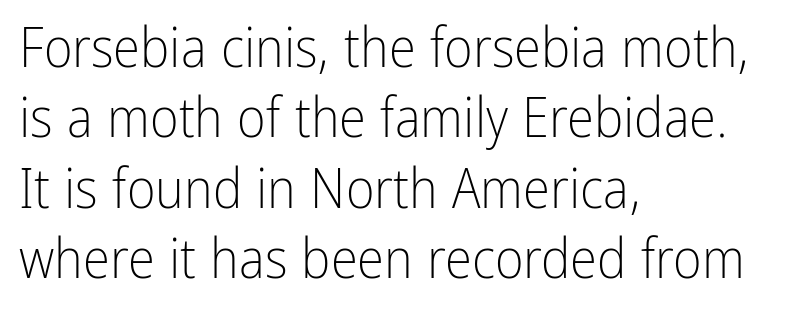
Q: Is the text bold? A: No.
Q: Is the text italic (slanted)? A: No, it is upright.
Q: Is the typeface a serif or a sans-serif typeface? A: Sans-serif.
Q: Is the text underlined? A: No.
Q: How is the paragraph aligned? A: Left-aligned.
Q: Is the spacing between letters normal or unusually wide? A: Normal.
Q: Is the spacing between lines tight, normal or loose? A: Normal.
Q: Width (condensed, normal, or wide)? A: Condensed.
Q: Stroke contrast? A: Low.
Q: x-height? A: Medium.
Q: Monospaced? A: No.
